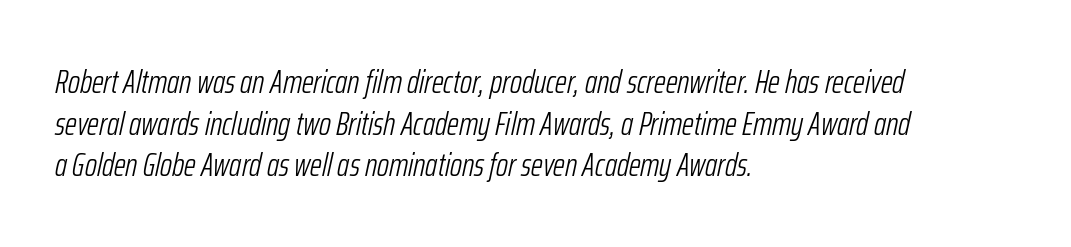
Q: Is the text bold? A: No.
Q: Is the text italic (slanted)? A: Yes, it leans right by about 12 degrees.
Q: Is the text underlined? A: No.
Q: How is the paragraph aligned? A: Left-aligned.
Q: Is the spacing between letters normal or unusually wide? A: Normal.
Q: Is the spacing between lines tight, normal or loose? A: Normal.
Q: Width (condensed, normal, or wide)? A: Condensed.
Q: Stroke contrast? A: Low.
Q: x-height? A: Medium.
Q: Monospaced? A: No.
